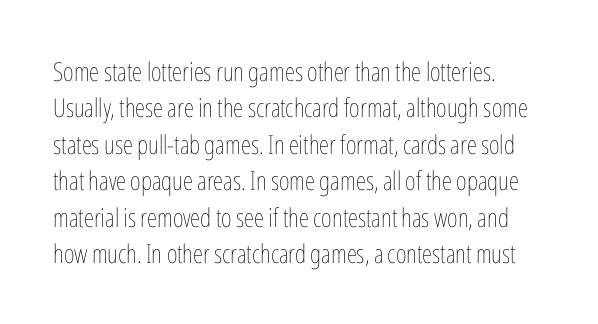
{"italic": "no", "bold": "no", "underline": "no", "align": "left", "line_spacing": "normal", "line_spacing_ratio": 1.4, "letter_spacing": "normal", "letter_spacing_em": 0.0, "glyph_px": 26}
